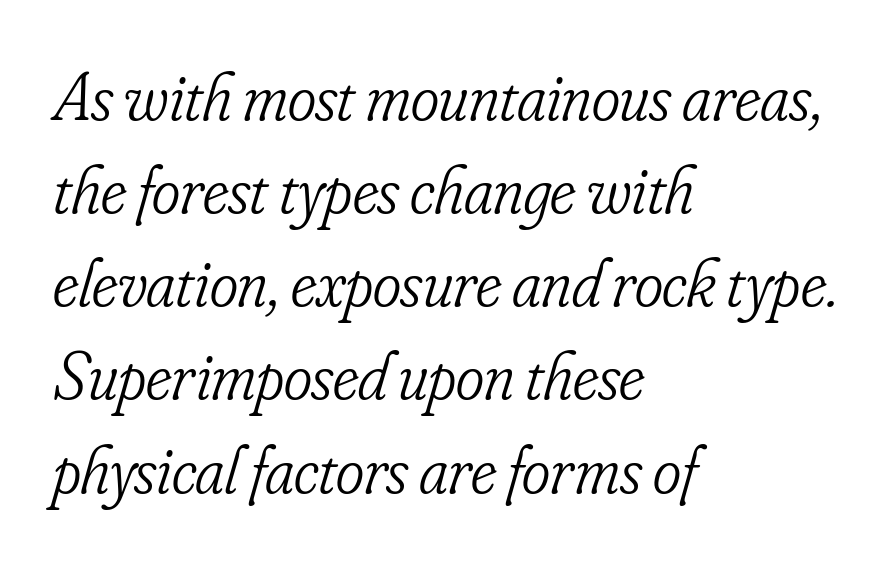
Compared with typical body copy, the letter spacing here is the same. The lines in this sample share a left origin and differ only in where they stop. A typesetter would call this proportional, since set widths differ per character. The line-height multiplier appears to be the usual default. Type without underlining.
